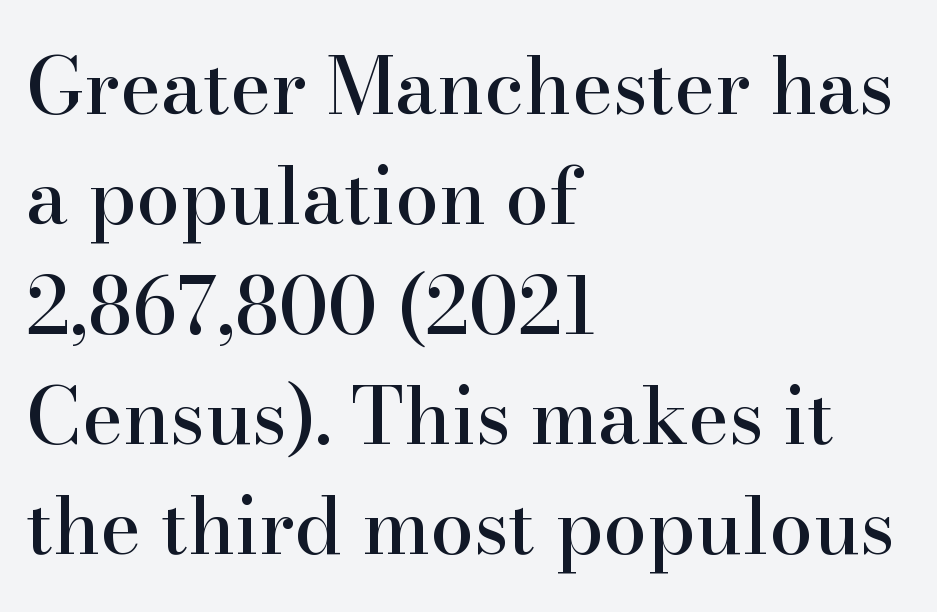
To sum up the face: it has serifs. Each word holds together tightly as a unit, with standard inter-letter gaps. The setting favours the left margin, as ordinary paragraphs usually do. Regarding leading, the lines here are spaced in the standard way. No italicization has been applied; the sample stays upright. Has an underline been added? It has not.
